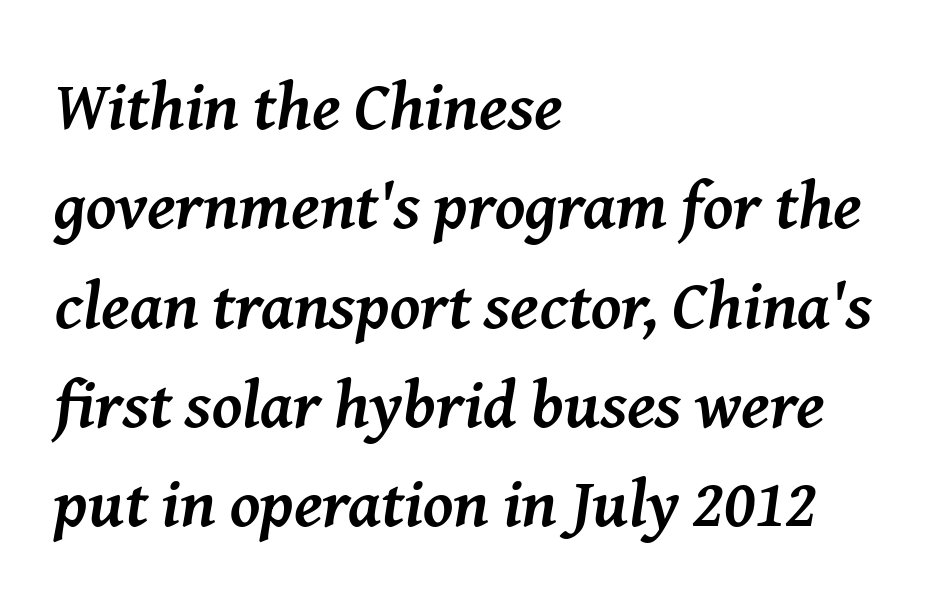
Q: Is the text bold? A: Yes.
Q: Is the text italic (slanted)? A: Yes, it leans right by about 8 degrees.
Q: Is the typeface a serif or a sans-serif typeface? A: Serif.
Q: Is the text underlined? A: No.
Q: How is the paragraph aligned? A: Left-aligned.
Q: Is the spacing between letters normal or unusually wide? A: Normal.
Q: Is the spacing between lines tight, normal or loose? A: Normal.
Q: Width (condensed, normal, or wide)? A: Normal.
Q: Stroke contrast? A: Medium.
Q: x-height? A: Medium.
Q: Monospaced? A: No.
